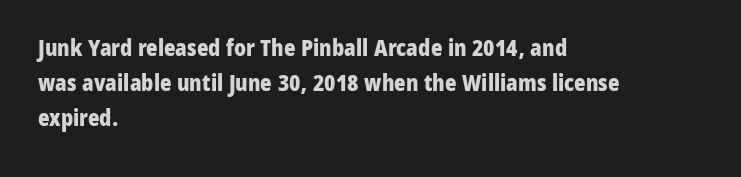
Q: Is the text bold? A: Yes.
Q: Is the text italic (slanted)? A: No, it is upright.
Q: Is the text underlined? A: No.
Q: How is the paragraph aligned? A: Left-aligned.
Q: Is the spacing between letters normal or unusually wide? A: Normal.
Q: Is the spacing between lines tight, normal or loose? A: Normal.
